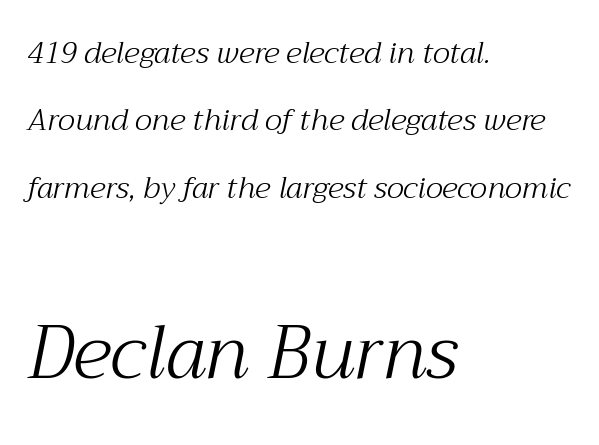
Varying glyph widths throughout — classic text-font behaviour. Left-aligned paragraph, ragged on the right. The face used here is rendered with its standard letterfit. The area under the type is left untouched. Designer's note — italics engaged. The second block has been scaled up relative to the first.
